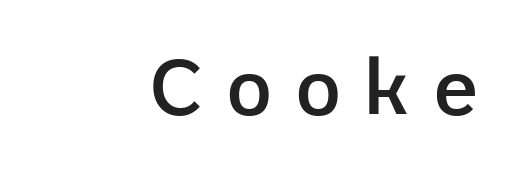
How heavy is the stroke? Medium-heavy — a semibold, shy of bold. Font category for this specimen: sans-serif. Varying glyph widths throughout — classic text-font behaviour. Bare-footed words on every line.
